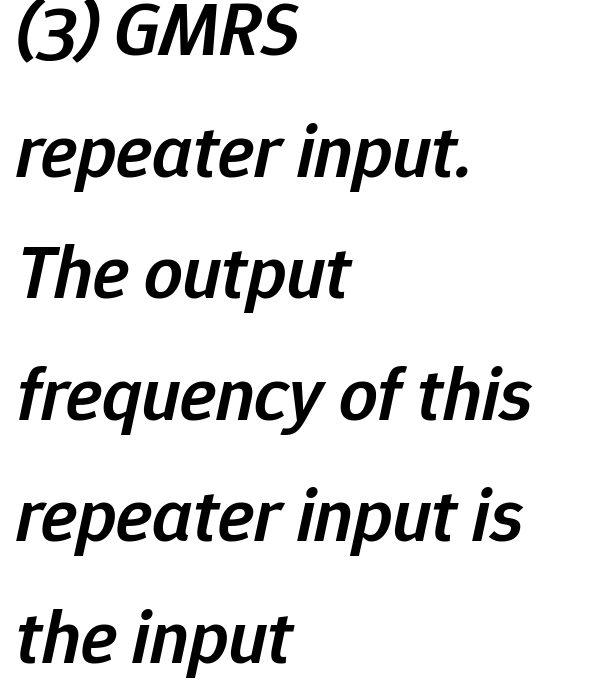
{"italic": "yes", "lean": "right", "slant_degrees": 12, "bold": "semi", "weight": "semibold", "width": "normal", "stroke_contrast": "low", "x_height": "medium", "monospaced": "no", "underline": "no", "align": "left", "line_spacing": "normal", "line_spacing_ratio": 1.6, "letter_spacing": "normal", "letter_spacing_em": 0.0, "glyph_px": 76}
